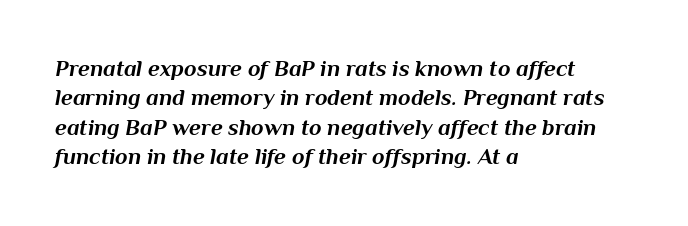
Typeset ragged right — the left edge is the straight one. Vertical spacing — default. Words appear dense and cohesive because spacing is normal. Honestly, there is no underline to notice here at all. This is heavy type, rendered in bold. The text carries the slant typical of an italic or oblique font.
